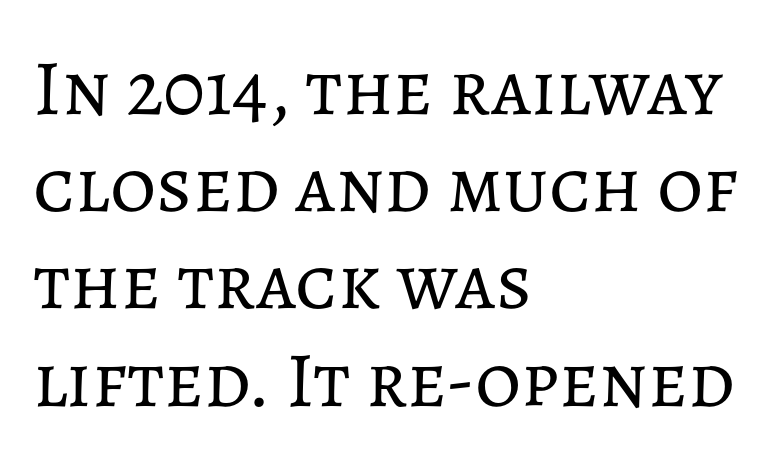
{"italic": "no", "bold": "no", "weight": "regular", "width": "normal", "stroke_contrast": "low", "x_height": "medium", "monospaced": "no", "underline": "no", "align": "left", "line_spacing_ratio": 1.23, "letter_spacing": "normal", "letter_spacing_em": 0.0, "glyph_px": 79}
